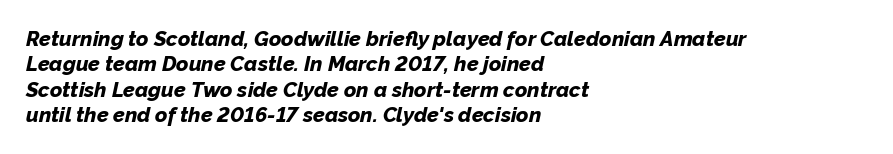
{"italic": "yes", "lean": "right", "slant_degrees": 12, "bold": "yes", "underline": "no", "align": "left", "line_spacing_ratio": 1.21, "letter_spacing": "normal", "letter_spacing_em": 0.0, "glyph_px": 21}
